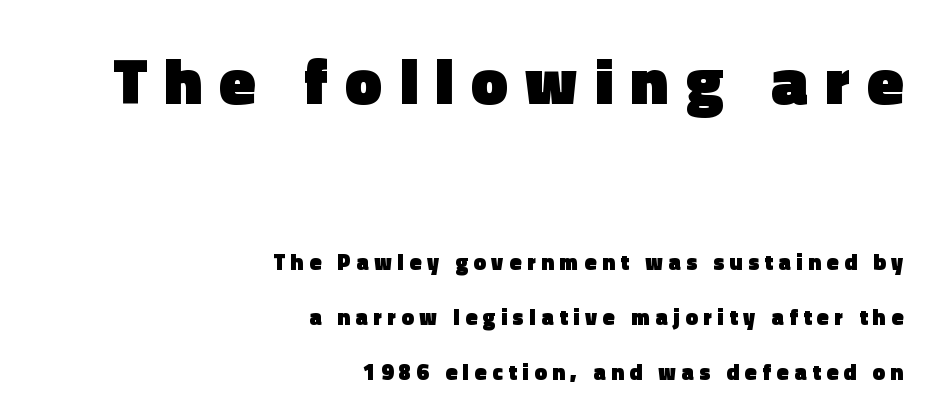
{"serif": "no", "italic": "no", "bold": "yes", "weight": "heavy", "width": "normal", "x_height": "medium", "monospaced": "no", "underline": "no", "align": "right", "line_spacing": "loose", "line_spacing_ratio": 2.48, "letter_spacing": "wide", "letter_spacing_em": 0.26, "larger_block": "first", "size_ratio": 3.0, "glyph_px": 66}
